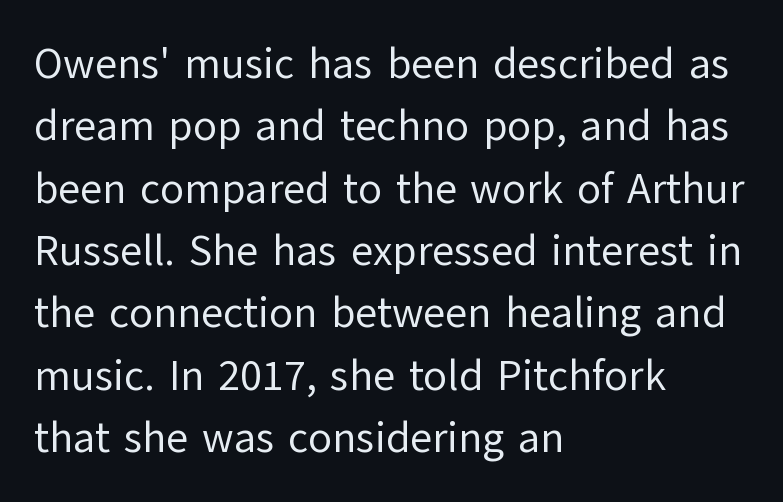
{"serif": "no", "italic": "no", "bold": "no", "weight": "regular", "width": "normal", "stroke_contrast": "low", "x_height": "medium", "monospaced": "no", "underline": "no", "align": "left", "line_spacing": "normal", "line_spacing_ratio": 1.45, "letter_spacing": "normal", "letter_spacing_em": 0.0, "glyph_px": 43}
